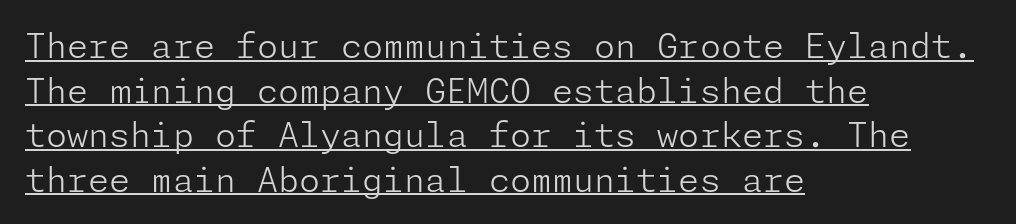
The image shows 34 px light sans-serif type, upright; set left-aligned, normal line spacing (1.31x), normal letter spacing, underlined; low stroke contrast and a medium x-height.
